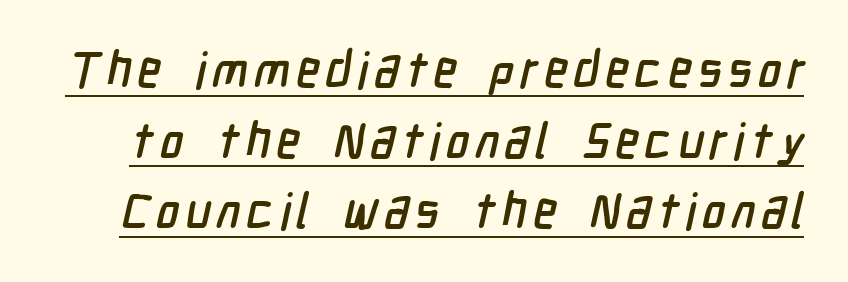
Q: Is the typeface a serif or a sans-serif typeface? A: Sans-serif.
Q: Is the text underlined? A: Yes.
Q: Is the spacing between lines tight, normal or loose? A: Normal.
Q: Width (condensed, normal, or wide)? A: Condensed.
Q: Stroke contrast? A: Low.
Q: x-height? A: Medium.
Q: Monospaced? A: No.
